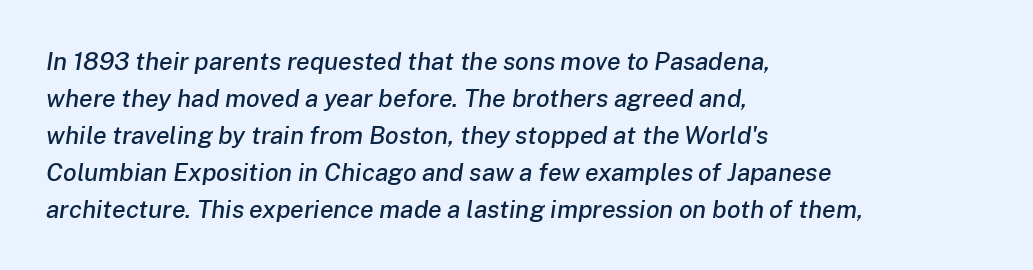
The image shows 25 px text type, italic (leaning right); set left-aligned, normal line spacing (1.48x), normal letter spacing, not underlined.
